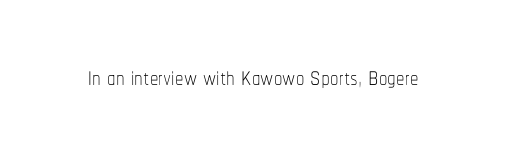
The image shows 34 px thin, condensed type, upright; set normal letter spacing, not underlined; low stroke contrast and a medium x-height.
